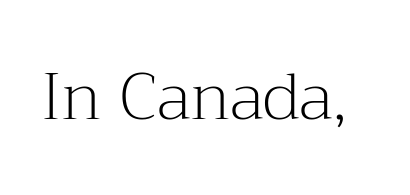
A roman cut, with each character standing at attention. The strokes are not fattened; the text isn't bold. In terms of letterspacing, this is plain default setting. You could not count columns in this text — the font is proportionally spaced. Descender tails drop into unmarked territory.
